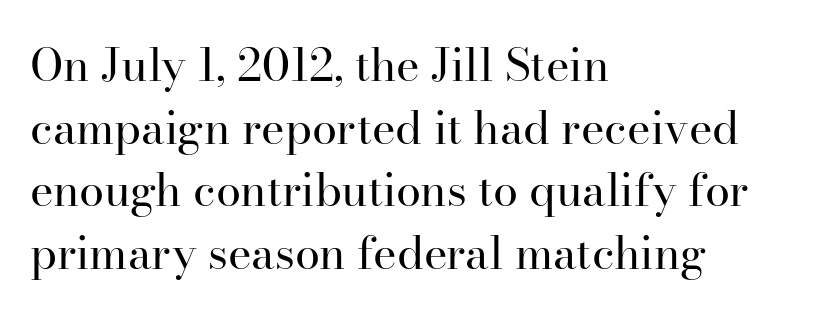
Q: Is the text bold? A: No.
Q: Is the text italic (slanted)? A: No, it is upright.
Q: Is the typeface a serif or a sans-serif typeface? A: Serif.
Q: Is the text underlined? A: No.
Q: How is the paragraph aligned? A: Left-aligned.
Q: Is the spacing between letters normal or unusually wide? A: Normal.
Q: Is the spacing between lines tight, normal or loose? A: Normal.
Q: Width (condensed, normal, or wide)? A: Normal.
Q: Stroke contrast? A: High.
Q: x-height? A: Small.
Q: Monospaced? A: No.
